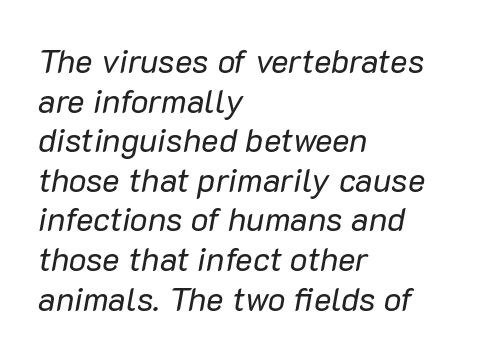
{"italic": "yes", "lean": "right", "slant_degrees": 10, "bold": "no", "weight": "regular", "width": "normal", "stroke_contrast": "low", "x_height": "medium", "monospaced": "no", "underline": "no", "align": "left", "line_spacing_ratio": 1.2, "letter_spacing": "normal", "letter_spacing_em": 0.0, "glyph_px": 33}
